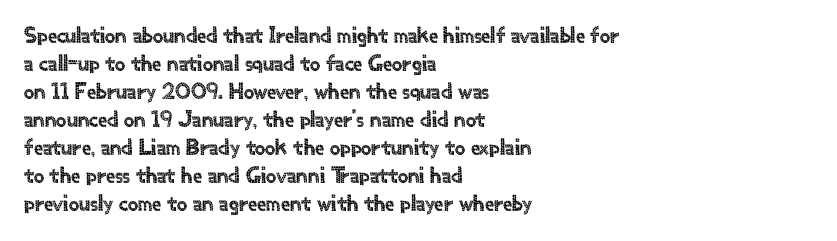
The image shows 23 px text type, upright; set left-aligned, line spacing 1.22x, normal letter spacing, not underlined.
